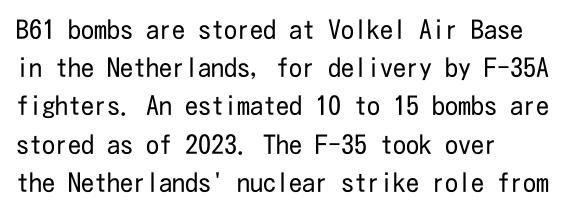
The vertical gap from one line to the next is medium. Quick note: underline off. The characters are drawn with everyday or finer stroke widths. A typesetter would mark this as roman, not italic. Caption: multi-line text, flush left, ragged right.
